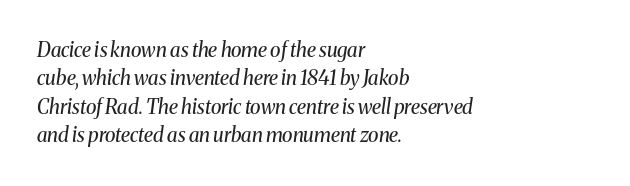
Q: Is the text bold? A: No.
Q: Is the text italic (slanted)? A: Yes, it leans right by about 8 degrees.
Q: Is the text underlined? A: No.
Q: How is the paragraph aligned? A: Left-aligned.
Q: Is the spacing between letters normal or unusually wide? A: Normal.
Q: Is the spacing between lines tight, normal or loose? A: Normal.
